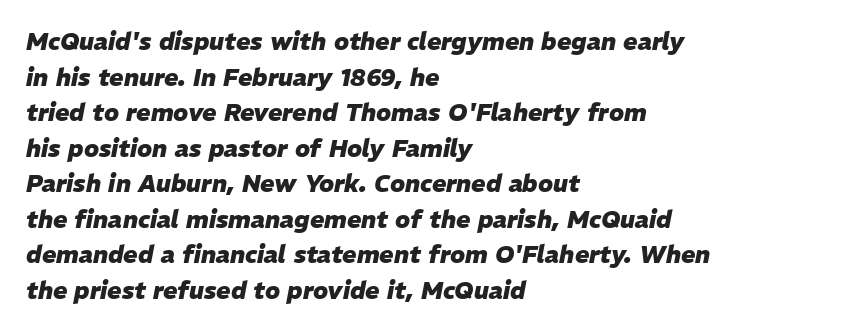
Q: Is the text bold? A: Yes.
Q: Is the text italic (slanted)? A: Yes, it leans right by about 11 degrees.
Q: Is the text underlined? A: No.
Q: How is the paragraph aligned? A: Left-aligned.
Q: Is the spacing between letters normal or unusually wide? A: Normal.
Q: Is the spacing between lines tight, normal or loose? A: Normal.
